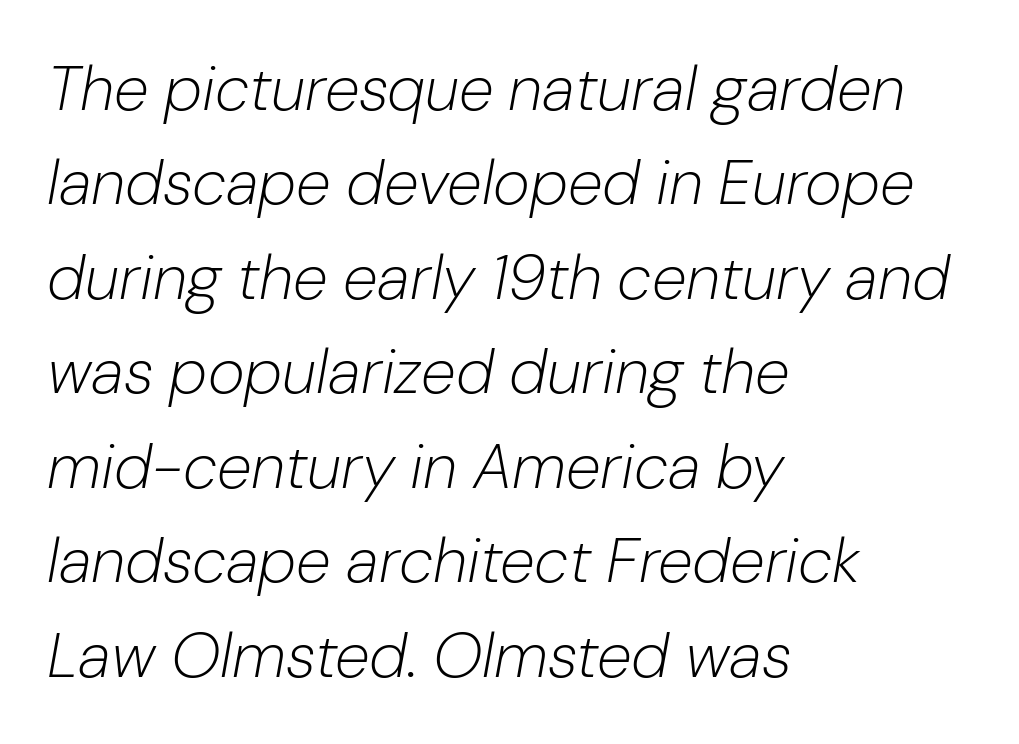
The image shows 63 px light type, italic (leaning right); set left-aligned, normal line spacing (1.5x), normal letter spacing, not underlined; low stroke contrast and a medium x-height.
